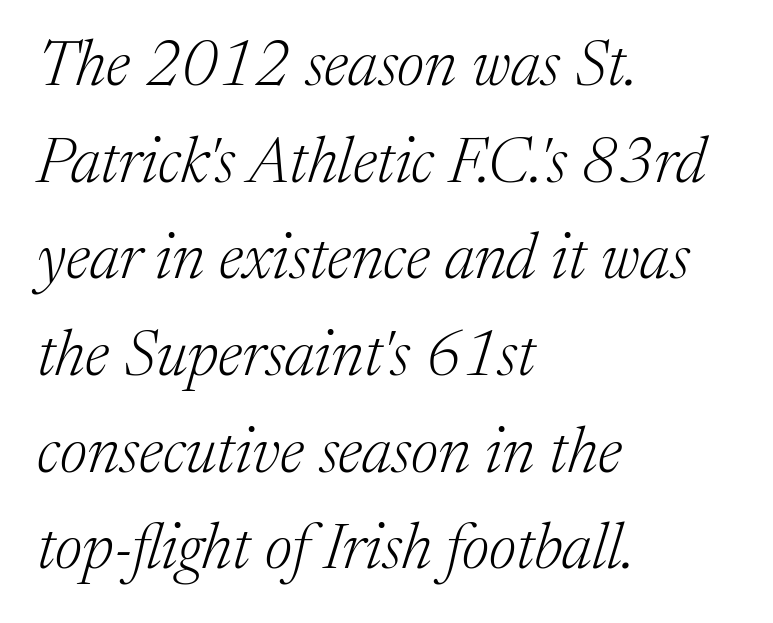
Q: Is the text bold? A: No.
Q: Is the text italic (slanted)? A: Yes, it leans right by about 17 degrees.
Q: Is the typeface a serif or a sans-serif typeface? A: Serif.
Q: Is the text underlined? A: No.
Q: How is the paragraph aligned? A: Left-aligned.
Q: Is the spacing between letters normal or unusually wide? A: Normal.
Q: Is the spacing between lines tight, normal or loose? A: Normal.
Q: Width (condensed, normal, or wide)? A: Normal.
Q: Stroke contrast? A: Medium.
Q: x-height? A: Medium.
Q: Monospaced? A: No.
